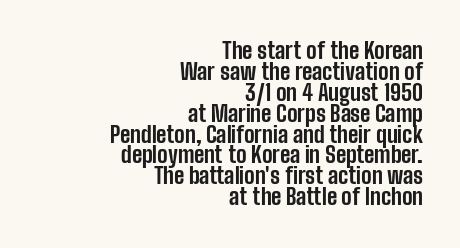
{"italic": "no", "bold": "yes", "underline": "no", "align": "right", "line_spacing": "tight", "line_spacing_ratio": 0.95, "letter_spacing": "normal", "letter_spacing_em": 0.0, "glyph_px": 22}
